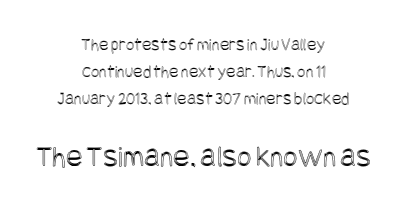
The image shows 31 px condensed type, upright; set centered, normal line spacing (1.51x), normal letter spacing, not underlined; the second (bottom) block is 1.72x larger; a large x-height.
